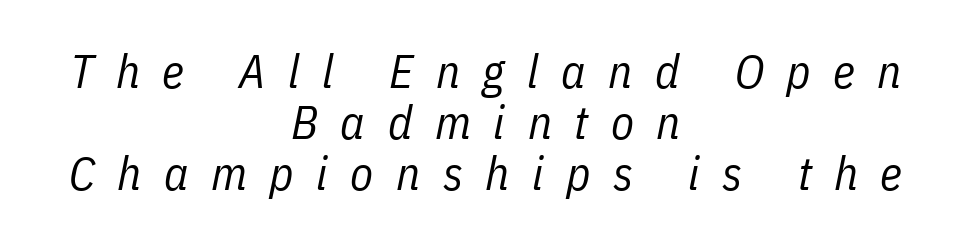
Q: Is the text bold? A: No.
Q: Is the text italic (slanted)? A: Yes, it leans right by about 11 degrees.
Q: Is the text underlined? A: No.
Q: How is the paragraph aligned? A: Centered.
Q: Is the spacing between letters normal or unusually wide? A: Unusually wide.
Q: Is the spacing between lines tight, normal or loose? A: Tight.
Q: Width (condensed, normal, or wide)? A: Condensed.
Q: Stroke contrast? A: Low.
Q: x-height? A: Medium.
Q: Monospaced? A: No.
